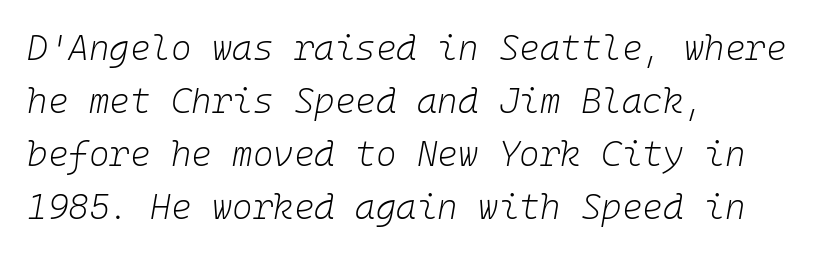
Q: Is the text bold? A: No.
Q: Is the text italic (slanted)? A: Yes, it leans right by about 10 degrees.
Q: Is the text underlined? A: No.
Q: How is the paragraph aligned? A: Left-aligned.
Q: Is the spacing between letters normal or unusually wide? A: Normal.
Q: Is the spacing between lines tight, normal or loose? A: Normal.
Q: Width (condensed, normal, or wide)? A: Normal.
Q: Stroke contrast? A: Low.
Q: x-height? A: Medium.
Q: Monospaced? A: Yes.
